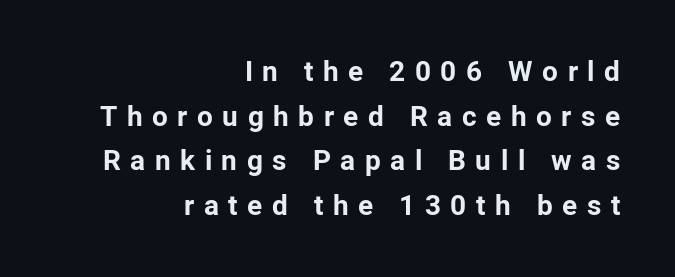
{"serif": "no", "italic": "no", "bold": "yes", "weight": "bold", "width": "normal", "stroke_contrast": "low", "x_height": "medium", "monospaced": "no", "underline": "no", "align": "right", "line_spacing": "normal", "line_spacing_ratio": 1.59, "letter_spacing": "wide", "letter_spacing_em": 0.34, "glyph_px": 28}
